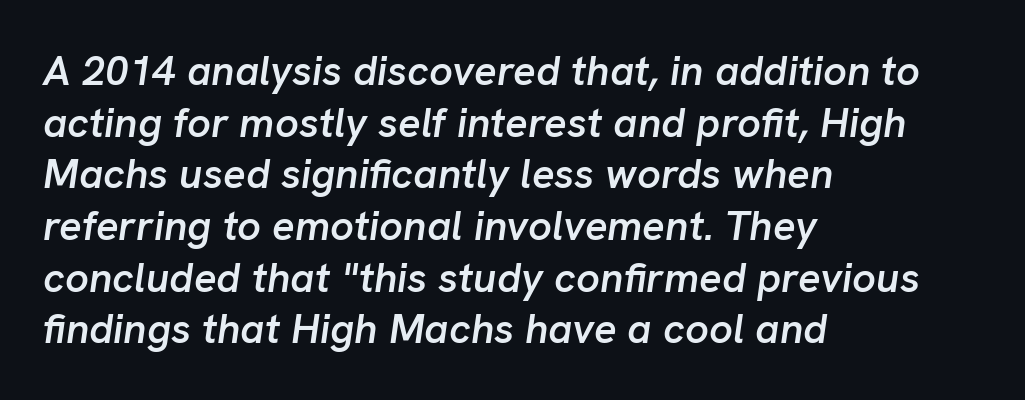
The image shows 42 px semibold type, italic (leaning right); set left-aligned, line spacing 1.23x, normal letter spacing, not underlined; low stroke contrast and a medium x-height.
